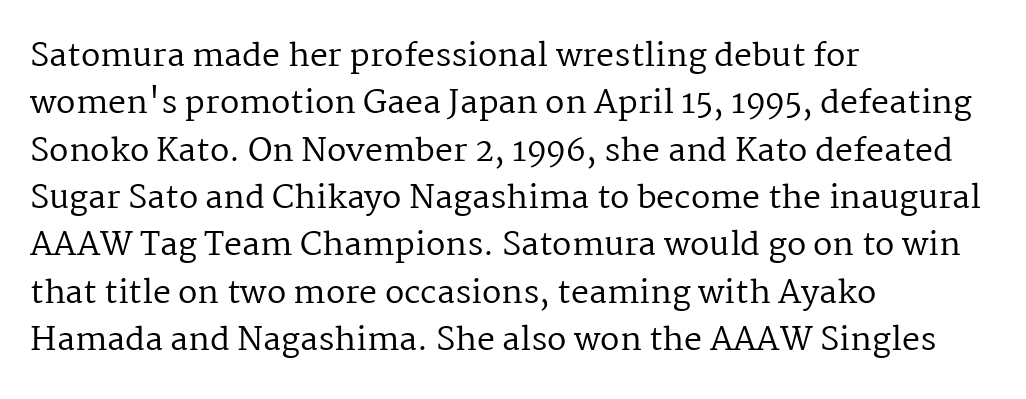
{"serif": "yes", "italic": "no", "bold": "no", "weight": "regular", "width": "normal", "stroke_contrast": "medium", "x_height": "medium", "monospaced": "no", "underline": "no", "align": "left", "line_spacing": "normal", "line_spacing_ratio": 1.48, "letter_spacing": "normal", "letter_spacing_em": 0.0, "glyph_px": 32}
